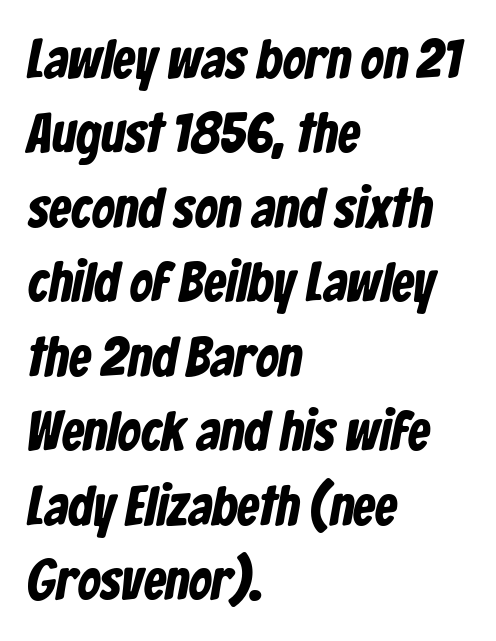
{"serif": "no", "bold": "yes", "weight": "bold", "width": "condensed", "stroke_contrast": "low", "x_height": "medium", "monospaced": "no", "underline": "no", "align": "left", "line_spacing": "normal", "line_spacing_ratio": 1.33, "letter_spacing": "normal", "letter_spacing_em": 0.0, "glyph_px": 56}
